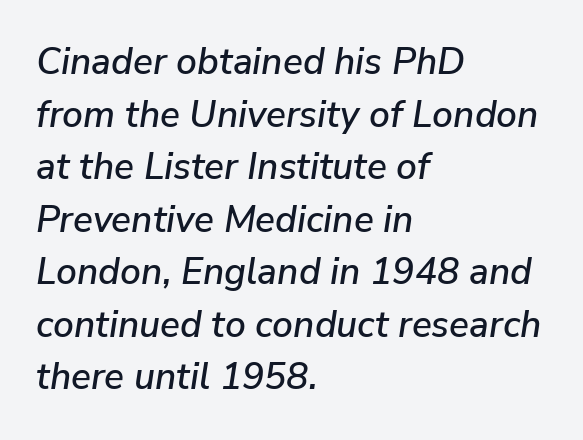
Letters rest on an invisible, unmarked baseline. The glyphs look as if they've been sheared to an angle. These lines are rendered in a variable-pitch font. If you drew a ruler down the left edge, every line would touch it. Tracking here is standard; glyphs follow each other at the usual distance.
